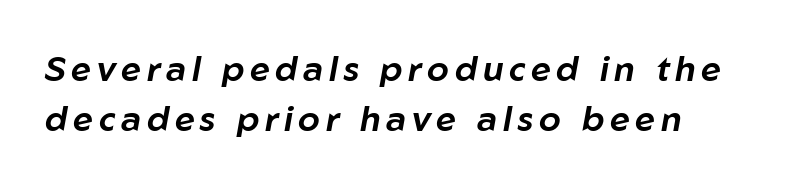
Q: Is the text italic (slanted)? A: Yes, it leans right by about 10 degrees.
Q: Is the text underlined? A: No.
Q: Is the spacing between lines tight, normal or loose? A: Normal.
Q: Width (condensed, normal, or wide)? A: Normal.
Q: Stroke contrast? A: Low.
Q: x-height? A: Medium.
Q: Monospaced? A: No.
